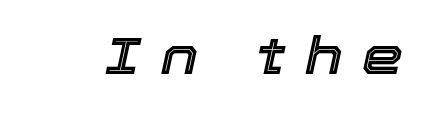
The image shows 52 px text type, italic (leaning right); set unusually wide letter spacing (+0.38 em), not underlined; a medium x-height.
